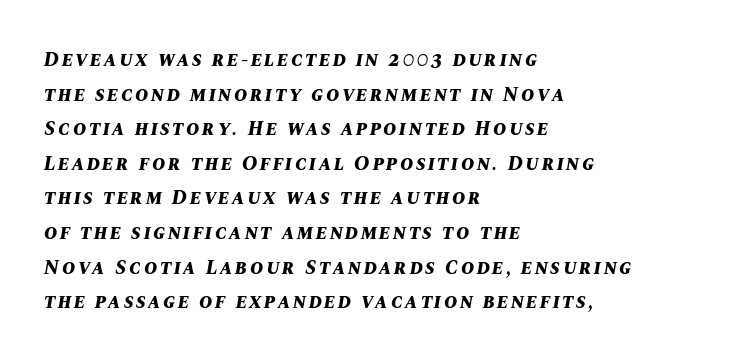
{"italic": "yes", "lean": "right", "slant_degrees": 10, "bold": "yes", "underline": "no", "align": "left", "line_spacing_ratio": 1.73, "glyph_px": 20}
